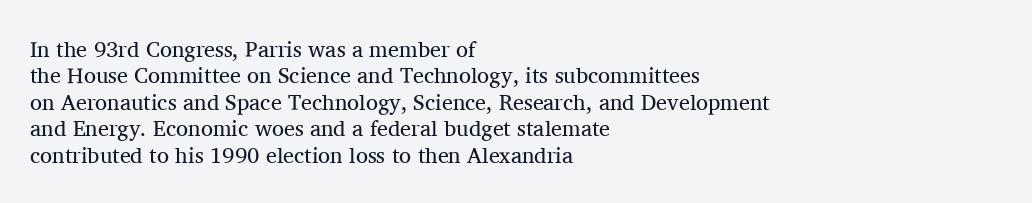
Q: Is the text bold? A: No.
Q: Is the text italic (slanted)? A: No, it is upright.
Q: Is the text underlined? A: No.
Q: How is the paragraph aligned? A: Left-aligned.
Q: Is the spacing between letters normal or unusually wide? A: Normal.
